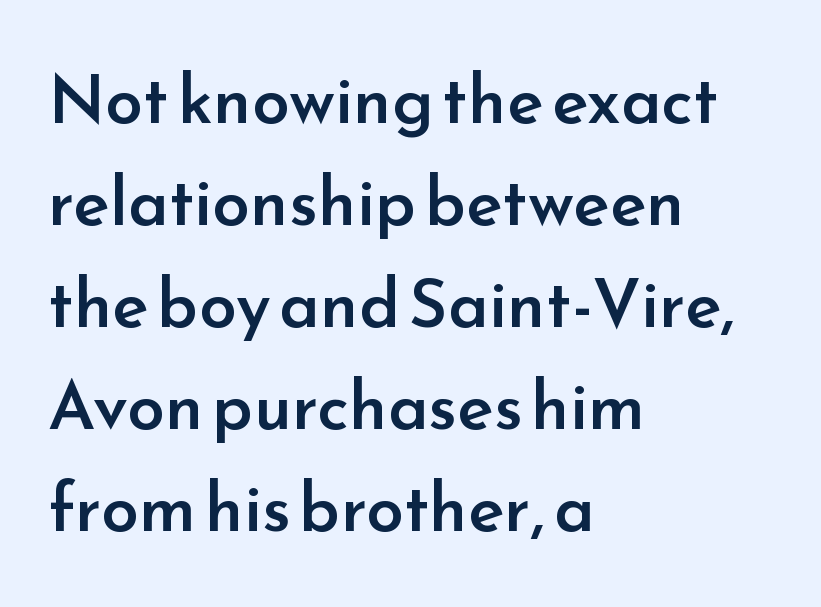
Q: Is the text bold? A: Semi-bold.
Q: Is the text italic (slanted)? A: No, it is upright.
Q: Is the typeface a serif or a sans-serif typeface? A: Sans-serif.
Q: Is the text underlined? A: No.
Q: How is the paragraph aligned? A: Left-aligned.
Q: Is the spacing between letters normal or unusually wide? A: Normal.
Q: Is the spacing between lines tight, normal or loose? A: Normal.
Q: Width (condensed, normal, or wide)? A: Normal.
Q: Stroke contrast? A: Low.
Q: x-height? A: Small.
Q: Monospaced? A: No.
